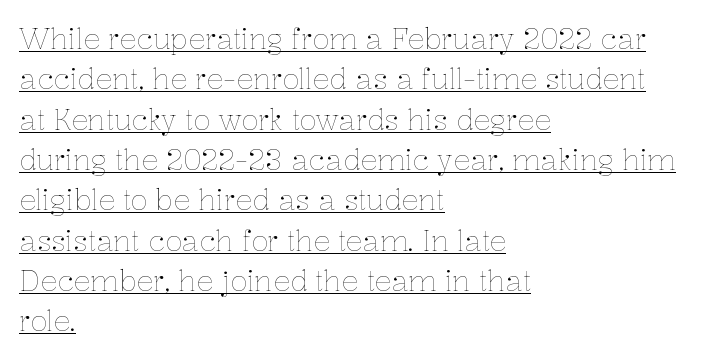
The image shows 28 px thin type, upright; set left-aligned, normal line spacing (1.44x), normal letter spacing, underlined; low stroke contrast and a medium x-height.
